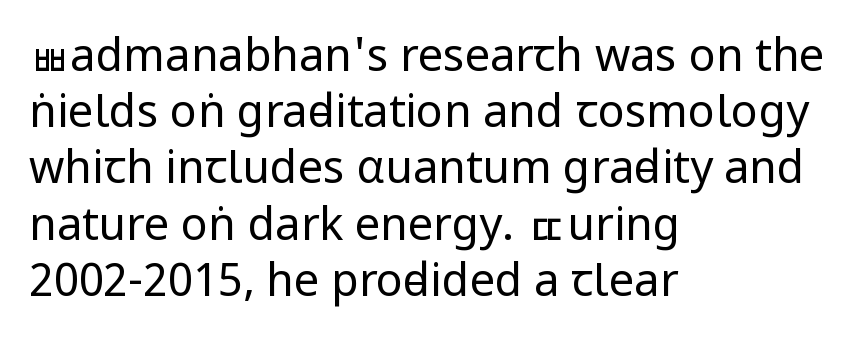
The block of text has a typical density, with ordinary space between rows. The lines in this sample share a left origin and differ only in where they stop. The glyphs are unaccompanied by any horizontal stroke below them. This sample uses plain, unmodified letter spacing. Think of a printed novel: that variable character pitch is what you see here. Letters have the restrained weight of plain body copy at most.
